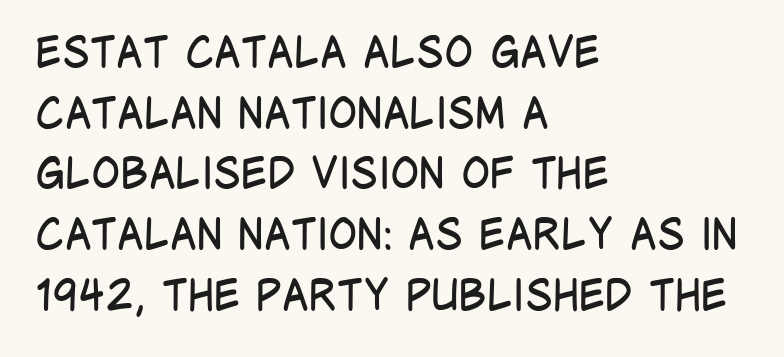
The image shows 43 px regular-weight, condensed sans-serif type, upright; set left-aligned, normal line spacing (1.41x), normal letter spacing, not underlined; low stroke contrast and a large x-height.
